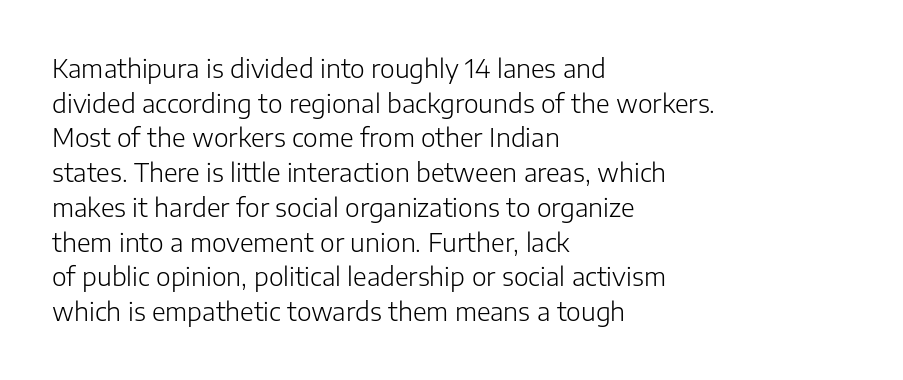
{"italic": "no", "bold": "no", "underline": "no", "align": "left", "line_spacing": "normal", "line_spacing_ratio": 1.39, "letter_spacing": "normal", "letter_spacing_em": 0.0, "glyph_px": 25}
